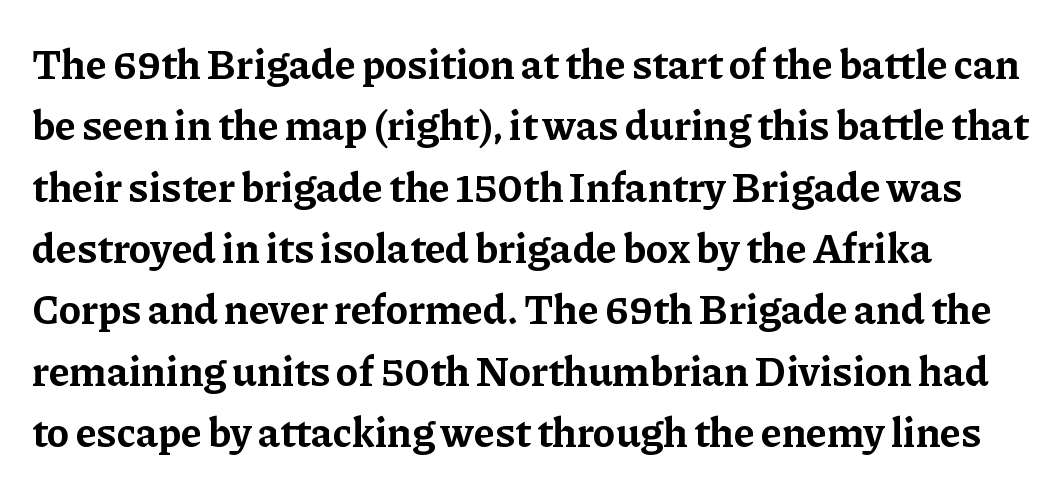
Q: Is the text bold? A: Yes.
Q: Is the text italic (slanted)? A: No, it is upright.
Q: Is the typeface a serif or a sans-serif typeface? A: Serif.
Q: Is the text underlined? A: No.
Q: Is the spacing between letters normal or unusually wide? A: Normal.
Q: Is the spacing between lines tight, normal or loose? A: Normal.
Q: Width (condensed, normal, or wide)? A: Normal.
Q: Stroke contrast? A: Low.
Q: x-height? A: Medium.
Q: Monospaced? A: No.
